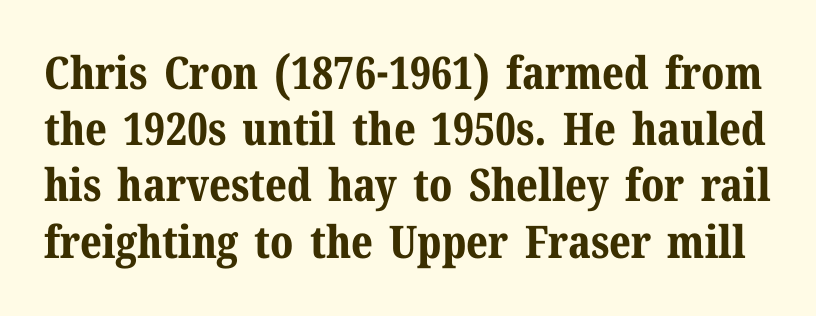
Q: Is the text bold? A: Yes.
Q: Is the text italic (slanted)? A: No, it is upright.
Q: Is the typeface a serif or a sans-serif typeface? A: Serif.
Q: Is the text underlined? A: No.
Q: Is the spacing between letters normal or unusually wide? A: Normal.
Q: Is the spacing between lines tight, normal or loose? A: Normal.
Q: Width (condensed, normal, or wide)? A: Normal.
Q: Stroke contrast? A: Medium.
Q: x-height? A: Medium.
Q: Monospaced? A: No.
